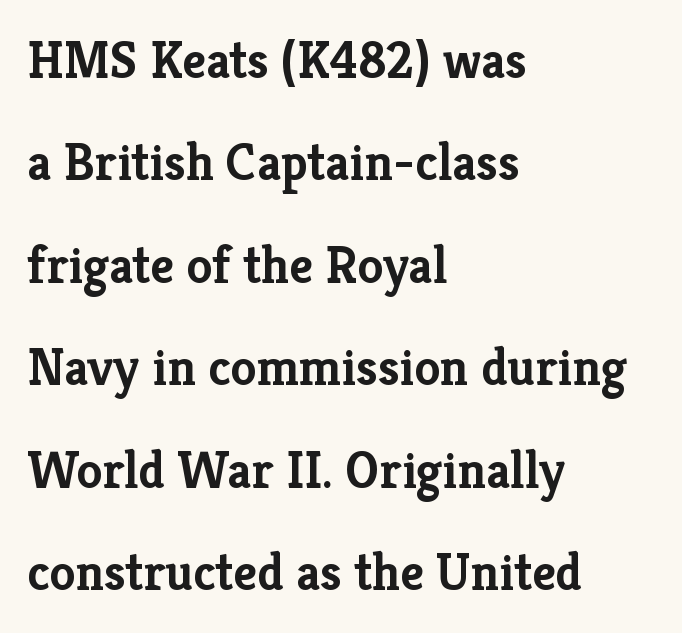
To sum up the face: it has serifs. The font's upright variant was chosen for this text. The face used here is rendered with its standard letterfit. Check under the words: just untouched page.
